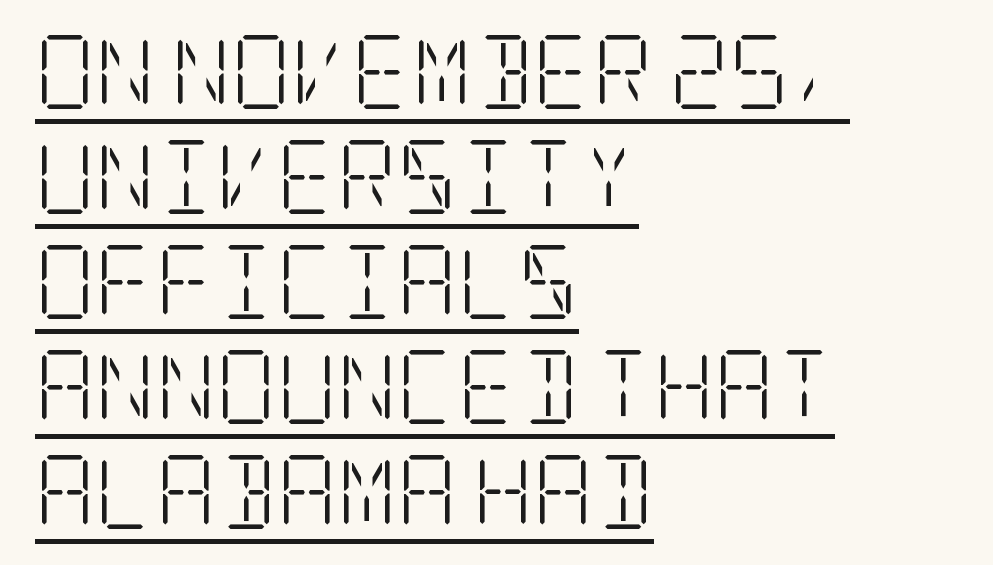
Unlike a clean sans, this face finishes its strokes with serifs. Alignment: flush left. The strokes carry an ordinary text weight at most. Italic? Not at all — the glyphs are vertical. The line texture is even and compact thanks to regular tracking.
